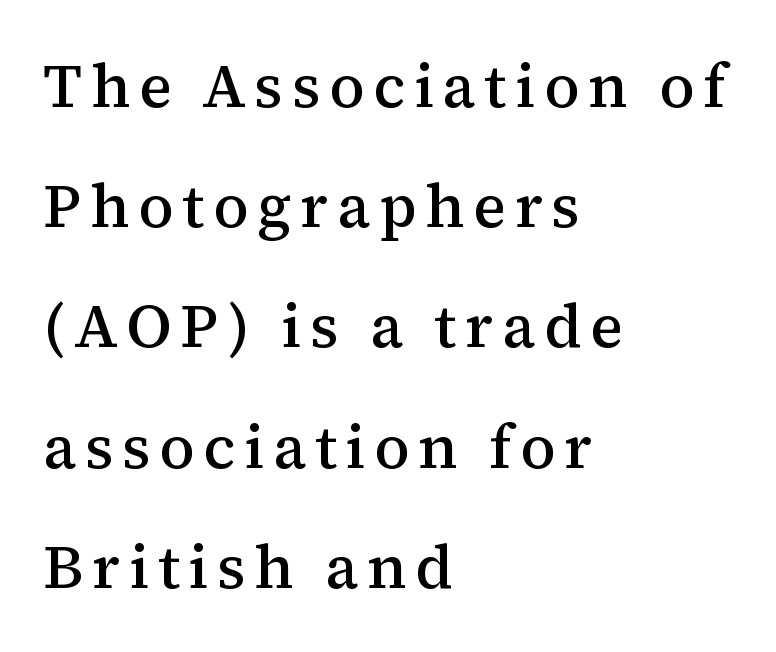
{"serif": "yes", "italic": "no", "bold": "semi", "weight": "semibold", "width": "normal", "stroke_contrast": "medium", "x_height": "medium", "monospaced": "no", "underline": "no", "align": "left", "line_spacing": "loose", "line_spacing_ratio": 1.97, "glyph_px": 61}
